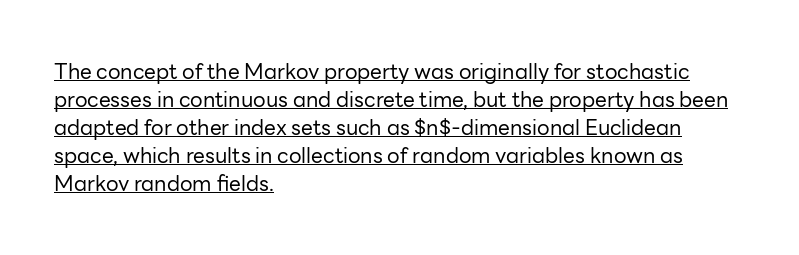
{"italic": "no", "bold": "no", "underline": "yes", "align": "left", "line_spacing": "normal", "line_spacing_ratio": 1.33, "letter_spacing": "normal", "letter_spacing_em": 0.0, "glyph_px": 21}
